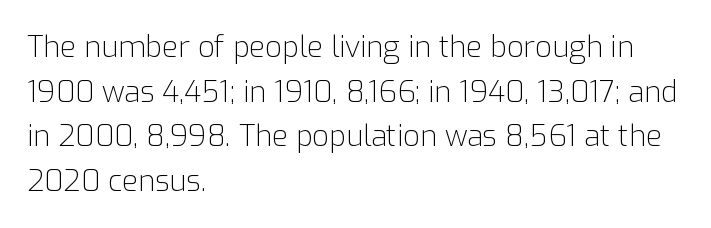
Q: Is the text bold? A: No.
Q: Is the text italic (slanted)? A: No, it is upright.
Q: Is the typeface a serif or a sans-serif typeface? A: Sans-serif.
Q: Is the text underlined? A: No.
Q: How is the paragraph aligned? A: Left-aligned.
Q: Is the spacing between letters normal or unusually wide? A: Normal.
Q: Is the spacing between lines tight, normal or loose? A: Normal.
Q: Width (condensed, normal, or wide)? A: Normal.
Q: Stroke contrast? A: Low.
Q: x-height? A: Medium.
Q: Monospaced? A: No.
